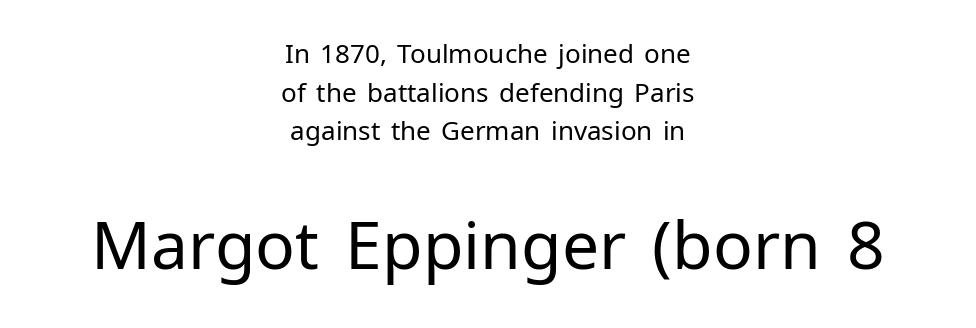
Q: Is the text bold? A: No.
Q: Is the text italic (slanted)? A: No, it is upright.
Q: Is the typeface a serif or a sans-serif typeface? A: Sans-serif.
Q: Is the text underlined? A: No.
Q: How is the paragraph aligned? A: Centered.
Q: Is the spacing between letters normal or unusually wide? A: Normal.
Q: Is the spacing between lines tight, normal or loose? A: Normal.
Q: Which block of text is set in a larger size, the first (top) or the second (bottom)? A: The second (bottom) one.
Q: Width (condensed, normal, or wide)? A: Normal.
Q: Stroke contrast? A: Low.
Q: x-height? A: Medium.
Q: Monospaced? A: No.
